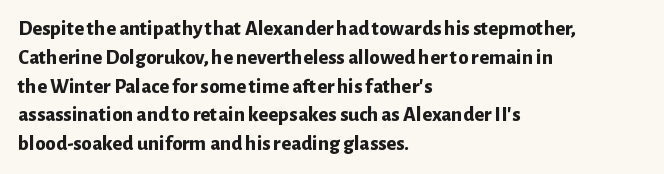
Q: Is the text bold? A: Yes.
Q: Is the text italic (slanted)? A: No, it is upright.
Q: Is the text underlined? A: No.
Q: How is the paragraph aligned? A: Left-aligned.
Q: Is the spacing between letters normal or unusually wide? A: Normal.
Q: Is the spacing between lines tight, normal or loose? A: Normal.
